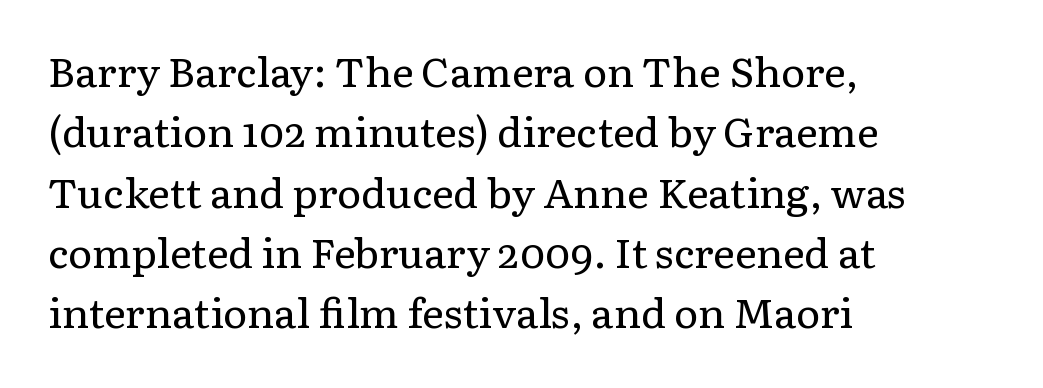
{"serif": "yes", "italic": "no", "bold": "no", "weight": "regular", "width": "normal", "stroke_contrast": "low", "x_height": "medium", "monospaced": "no", "underline": "no", "align": "left", "line_spacing": "normal", "line_spacing_ratio": 1.47, "letter_spacing": "normal", "letter_spacing_em": 0.0, "glyph_px": 41}
